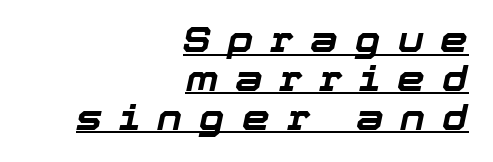
There is plenty of visible air inserted between adjacent glyphs. Characters are canted at an angle relative to the baseline's perpendicular. You can see a thin bar hugging the bottom of the glyphs. How heavy is the stroke? Heavy — this is a bold.
